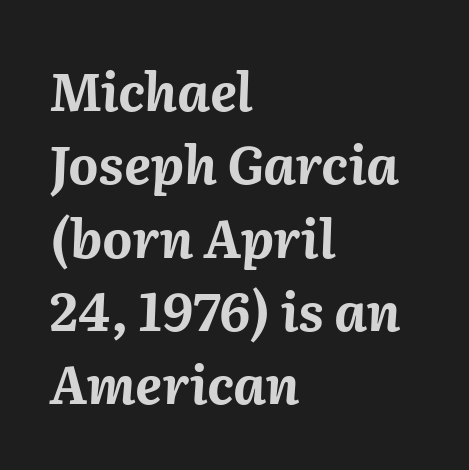
The image shows 52 px bold type, italic (leaning right); set left-aligned, normal line spacing (1.41x), normal letter spacing, not underlined; medium stroke contrast and a medium x-height.
